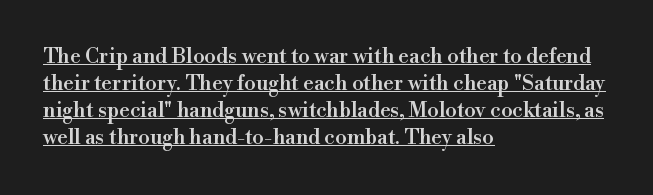
Q: Is the text italic (slanted)? A: No, it is upright.
Q: Is the text underlined? A: Yes.
Q: How is the paragraph aligned? A: Left-aligned.
Q: Is the spacing between letters normal or unusually wide? A: Normal.
Q: Is the spacing between lines tight, normal or loose? A: Normal.
